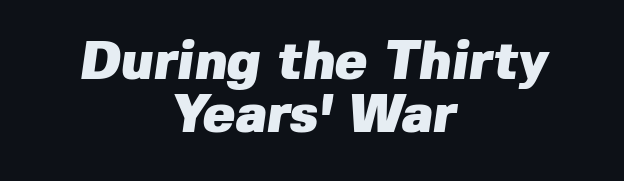
Q: Is the text bold? A: Yes.
Q: Is the typeface a serif or a sans-serif typeface? A: Sans-serif.
Q: Is the text underlined? A: No.
Q: How is the paragraph aligned? A: Centered.
Q: Is the spacing between letters normal or unusually wide? A: Normal.
Q: Is the spacing between lines tight, normal or loose? A: Tight.
Q: Width (condensed, normal, or wide)? A: Normal.
Q: Stroke contrast? A: Low.
Q: x-height? A: Medium.
Q: Monospaced? A: No.
